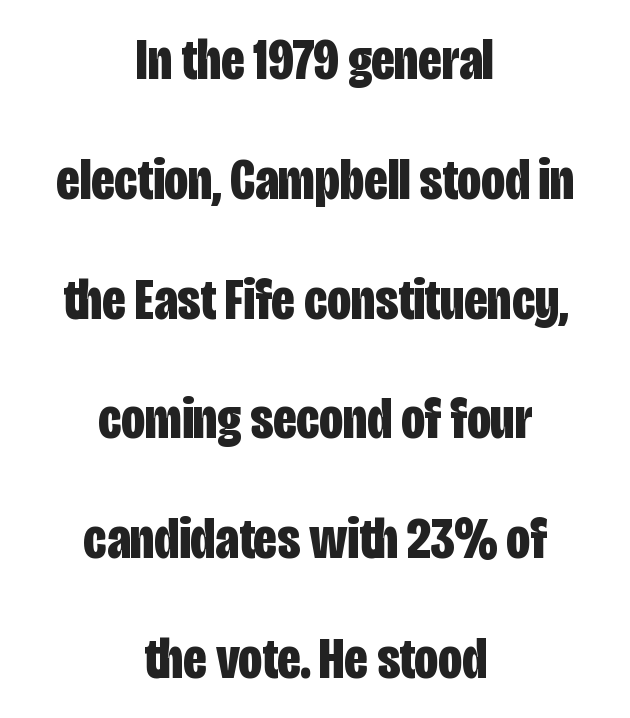
The image shows 59 px bold, condensed sans-serif type, upright; set centered, loose line spacing (2.03x), normal letter spacing, not underlined; low stroke contrast and a large x-height.
